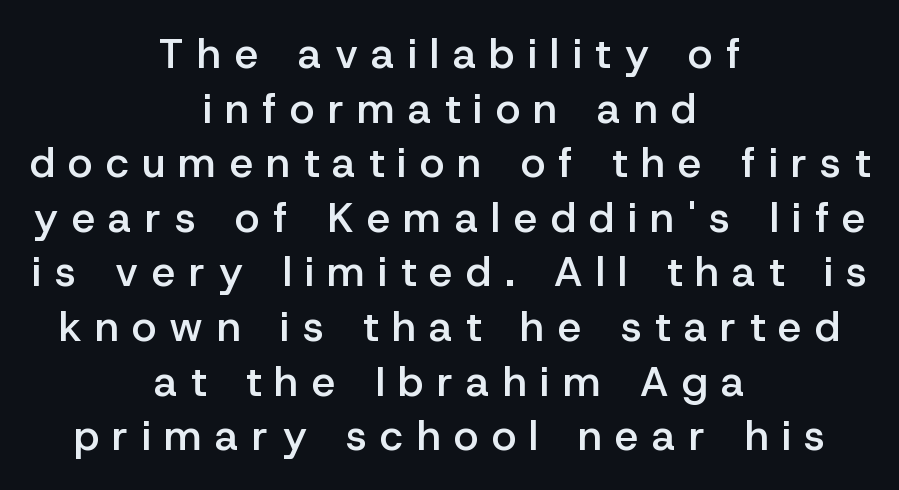
The image shows 42 px semibold sans-serif type, upright; set centered, normal line spacing (1.3x), unusually wide letter spacing (+0.32 em), not underlined; low stroke contrast and a medium x-height.
